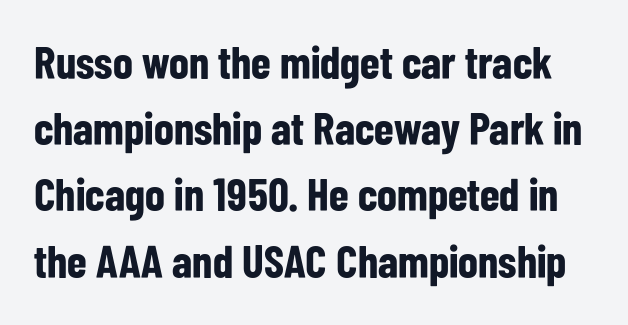
The image shows 46 px bold, condensed sans-serif type, upright; set normal line spacing (1.44x), normal letter spacing, not underlined; low stroke contrast and a medium x-height.
